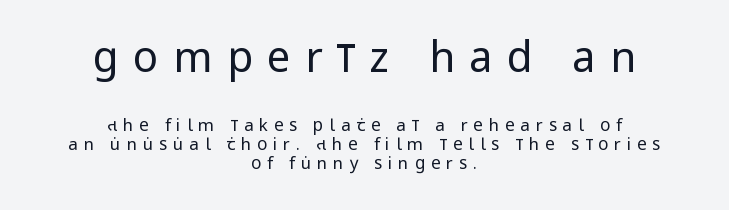
{"serif": "no", "italic": "no", "bold": "no", "weight": "regular", "width": "condensed", "stroke_contrast": "low", "x_height": "large", "monospaced": "no", "underline": "no", "align": "center", "line_spacing": "tight", "line_spacing_ratio": 1.12, "letter_spacing": "wide", "letter_spacing_em": 0.34, "larger_block": "first", "size_ratio": 2.47, "glyph_px": 42}
